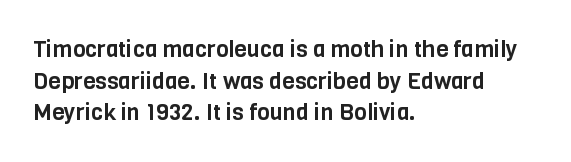
Q: Is the text italic (slanted)? A: No, it is upright.
Q: Is the text underlined? A: No.
Q: How is the paragraph aligned? A: Left-aligned.
Q: Is the spacing between letters normal or unusually wide? A: Normal.
Q: Is the spacing between lines tight, normal or loose? A: Normal.
